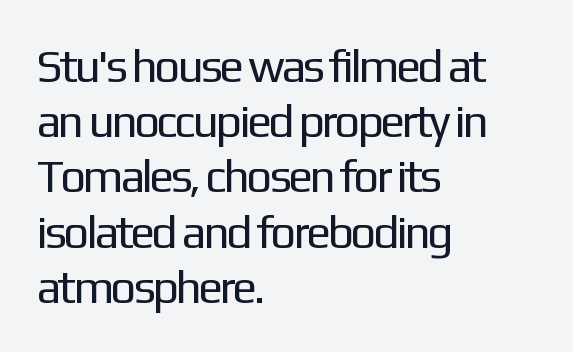
Q: Is the text bold? A: No.
Q: Is the text italic (slanted)? A: No, it is upright.
Q: Is the typeface a serif or a sans-serif typeface? A: Sans-serif.
Q: Is the text underlined? A: No.
Q: How is the paragraph aligned? A: Left-aligned.
Q: Is the spacing between letters normal or unusually wide? A: Normal.
Q: Width (condensed, normal, or wide)? A: Normal.
Q: Stroke contrast? A: Low.
Q: x-height? A: Medium.
Q: Monospaced? A: No.
